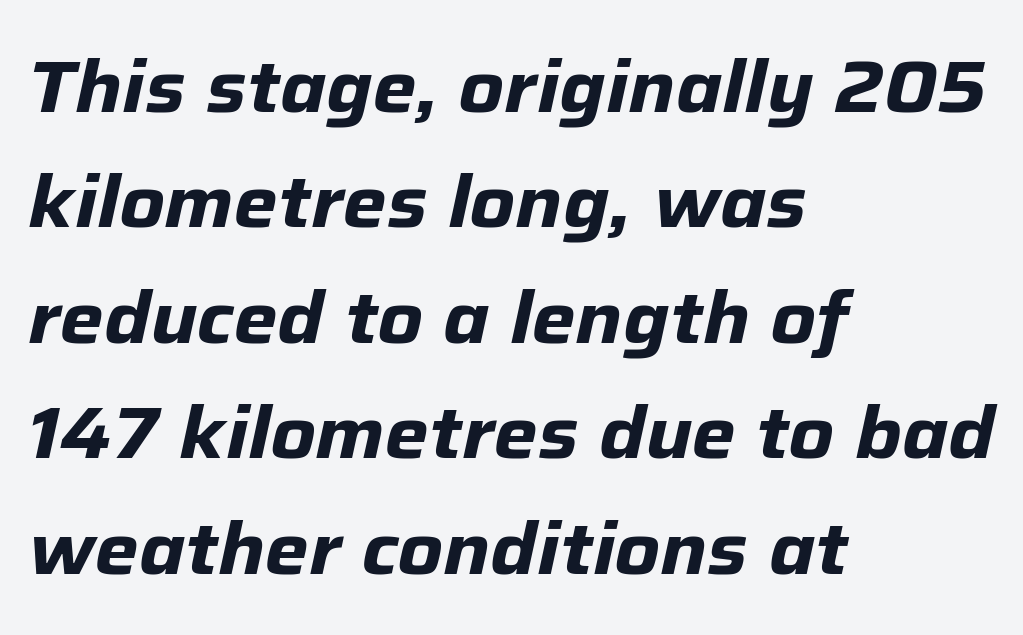
{"italic": "yes", "lean": "right", "slant_degrees": 12, "bold": "yes", "weight": "bold", "width": "normal", "stroke_contrast": "low", "x_height": "medium", "monospaced": "no", "underline": "no", "align": "left", "line_spacing": "normal", "line_spacing_ratio": 1.56, "letter_spacing": "normal", "letter_spacing_em": 0.0, "glyph_px": 74}
